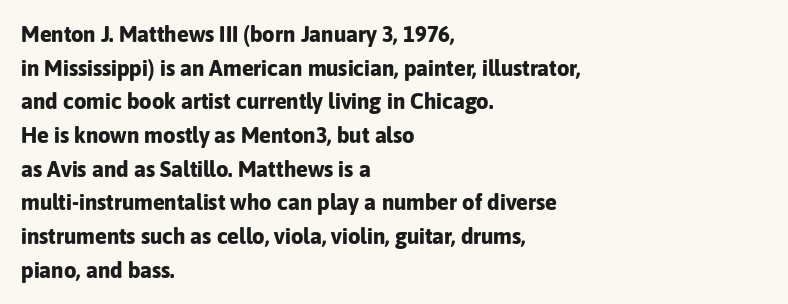
The image shows 22 px bold type, upright; set left-aligned, normal line spacing (1.53x), normal letter spacing, not underlined.
